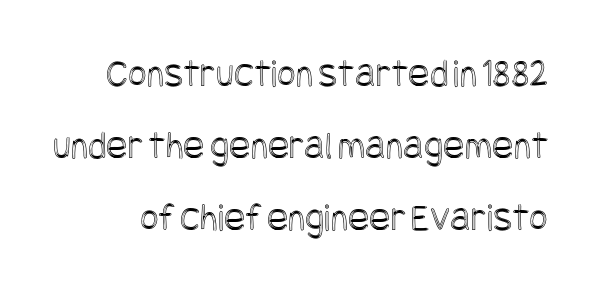
Descenders are the only things crossing below the line. Observe the ordinary spacing: letters are neighbours, not strangers. The specimen reads as upright at a glance.
